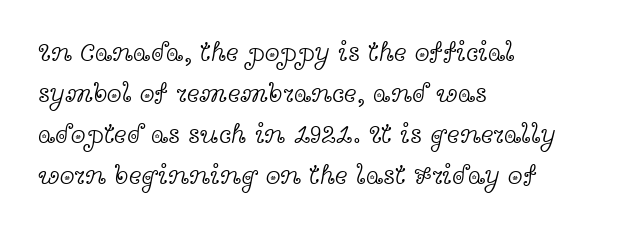
The image shows 27 px text type; set left-aligned, normal line spacing (1.52x), normal letter spacing, not underlined.
